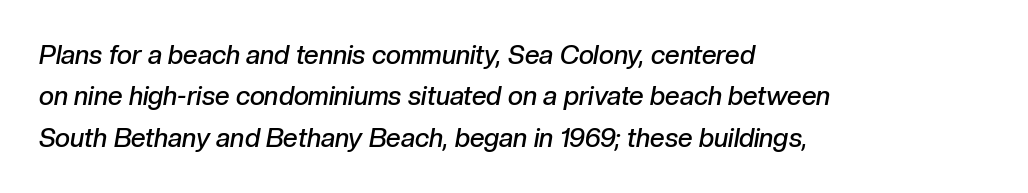
These lines were composed using italics. The rendering uses a moderate line-height, typical for paragraphs. Has an underline been added? It has not. Is the block centered? No — it sits flush against the left margin. The gaps between neighbouring characters are ordinary and unremarkable. The sample has been set in demibold, a notch under bold.
